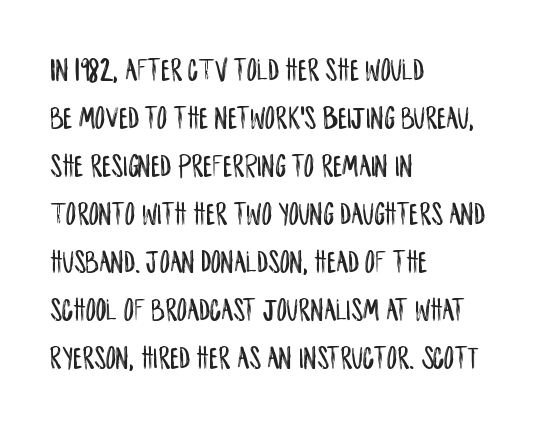
Q: Is the text italic (slanted)? A: No, it is upright.
Q: Is the typeface a serif or a sans-serif typeface? A: Sans-serif.
Q: Is the text underlined? A: No.
Q: How is the paragraph aligned? A: Left-aligned.
Q: Is the spacing between letters normal or unusually wide? A: Normal.
Q: Is the spacing between lines tight, normal or loose? A: Normal.
Q: Width (condensed, normal, or wide)? A: Condensed.
Q: Stroke contrast? A: Low.
Q: x-height? A: Large.
Q: Monospaced? A: No.
